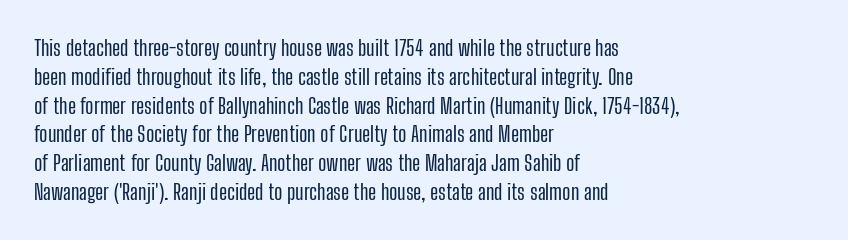
Q: Is the text italic (slanted)? A: No, it is upright.
Q: Is the text underlined? A: No.
Q: How is the paragraph aligned? A: Left-aligned.
Q: Is the spacing between letters normal or unusually wide? A: Normal.
Q: Is the spacing between lines tight, normal or loose? A: Normal.
